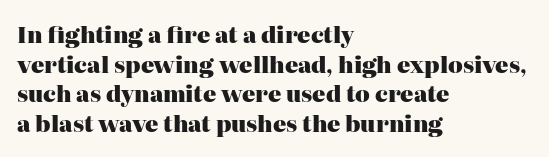
{"italic": "no", "bold": "yes", "underline": "no", "align": "left", "line_spacing": "normal", "line_spacing_ratio": 1.35, "letter_spacing": "normal", "letter_spacing_em": 0.0, "glyph_px": 22}
